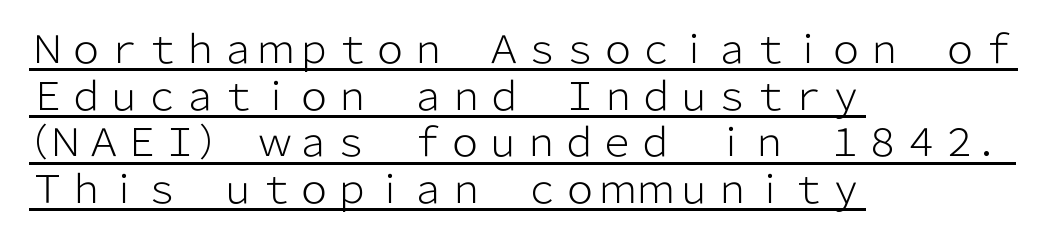
The image shows 38 px light sans-serif type, upright; set left-aligned, line spacing 1.23x, normal letter spacing, underlined; low stroke contrast and a medium x-height.
